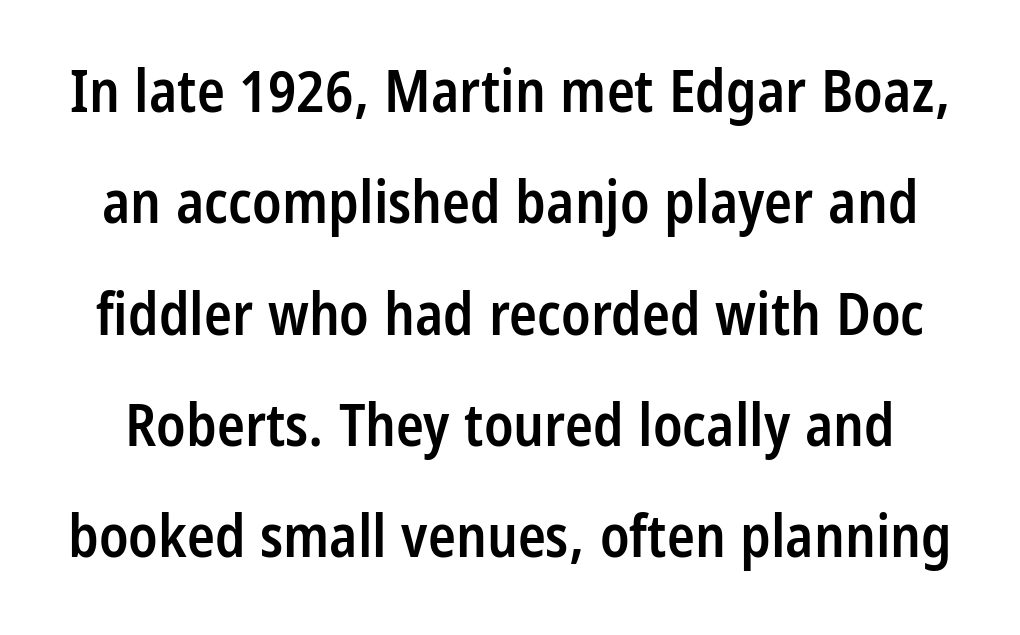
Q: Is the text bold? A: Semi-bold.
Q: Is the text italic (slanted)? A: No, it is upright.
Q: Is the typeface a serif or a sans-serif typeface? A: Sans-serif.
Q: Is the text underlined? A: No.
Q: Is the spacing between letters normal or unusually wide? A: Normal.
Q: Is the spacing between lines tight, normal or loose? A: Loose.
Q: Width (condensed, normal, or wide)? A: Condensed.
Q: Stroke contrast? A: Low.
Q: x-height? A: Large.
Q: Monospaced? A: No.
